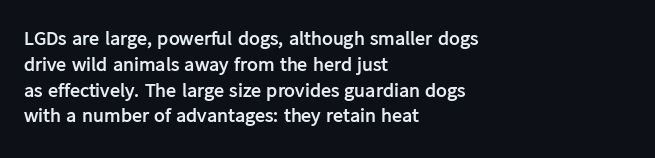
Q: Is the text bold? A: Yes.
Q: Is the text italic (slanted)? A: No, it is upright.
Q: Is the text underlined? A: No.
Q: How is the paragraph aligned? A: Left-aligned.
Q: Is the spacing between letters normal or unusually wide? A: Normal.
Q: Is the spacing between lines tight, normal or loose? A: Normal.
